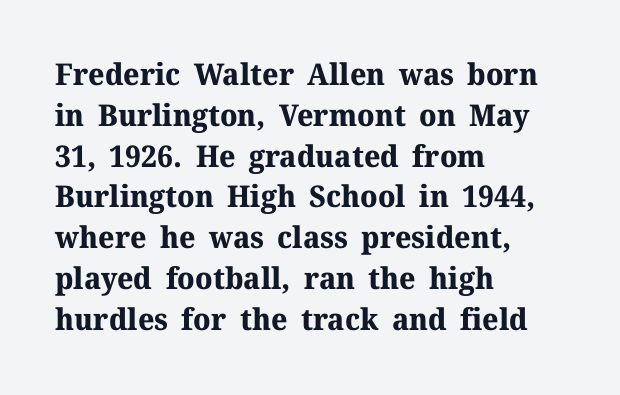
Q: Is the text bold? A: Yes.
Q: Is the text italic (slanted)? A: No, it is upright.
Q: Is the typeface a serif or a sans-serif typeface? A: Serif.
Q: Is the text underlined? A: No.
Q: How is the paragraph aligned? A: Left-aligned.
Q: Is the spacing between letters normal or unusually wide? A: Normal.
Q: Is the spacing between lines tight, normal or loose? A: Normal.
Q: Width (condensed, normal, or wide)? A: Normal.
Q: Stroke contrast? A: Medium.
Q: x-height? A: Medium.
Q: Monospaced? A: No.
